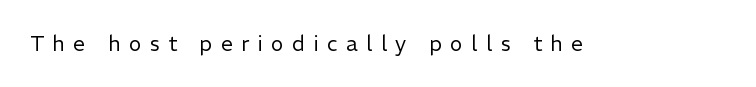
Q: Is the text bold? A: No.
Q: Is the text italic (slanted)? A: No, it is upright.
Q: Is the text underlined? A: No.
Q: Is the spacing between letters normal or unusually wide? A: Unusually wide.
